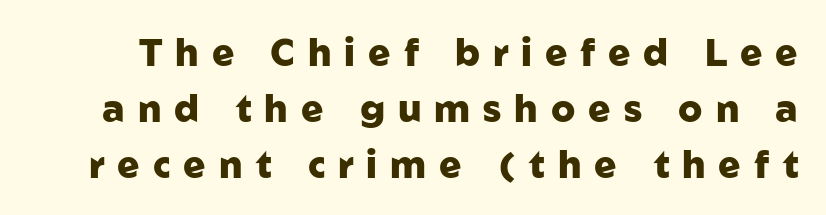
The image shows 37 px heavy sans-serif type, upright; set normal line spacing (1.51x), unusually wide letter spacing (+0.35 em), not underlined; low stroke contrast and a medium x-height.
